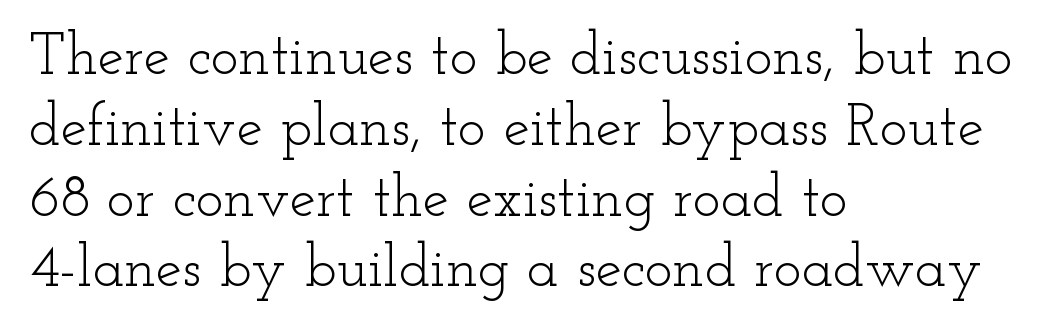
The image shows 59 px light, wide serif type, upright; set left-aligned, line spacing 1.2x, normal letter spacing, not underlined; low stroke contrast and a small x-height.
